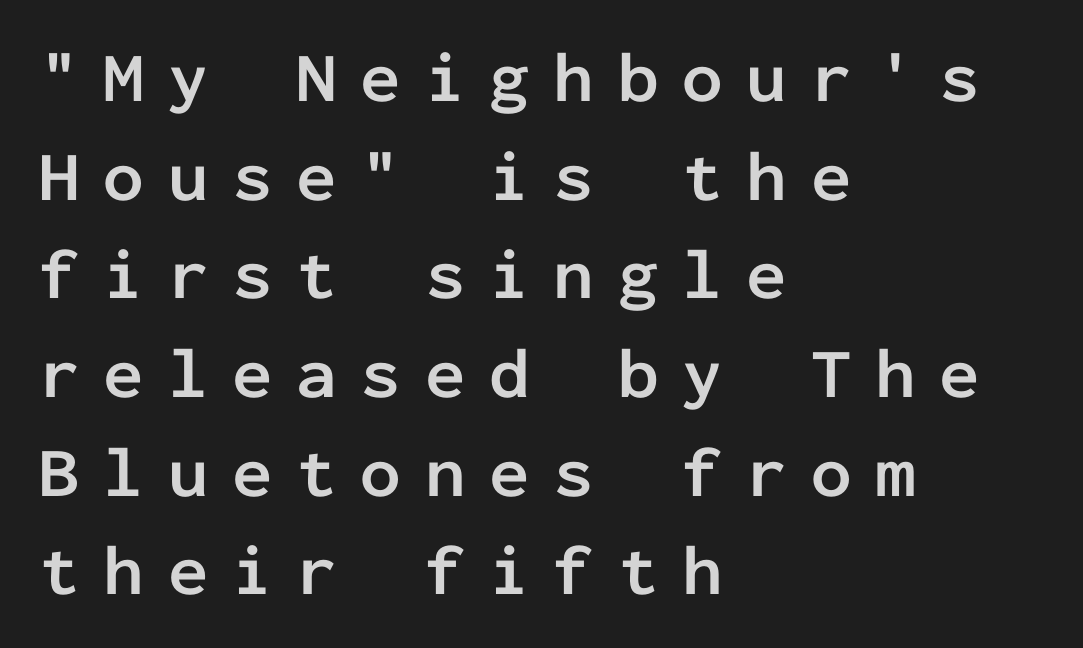
The image shows 72 px semibold sans-serif type, upright, monospaced; set left-aligned, normal line spacing (1.37x), unusually wide letter spacing (+0.33 em), not underlined; low stroke contrast and a medium x-height.
